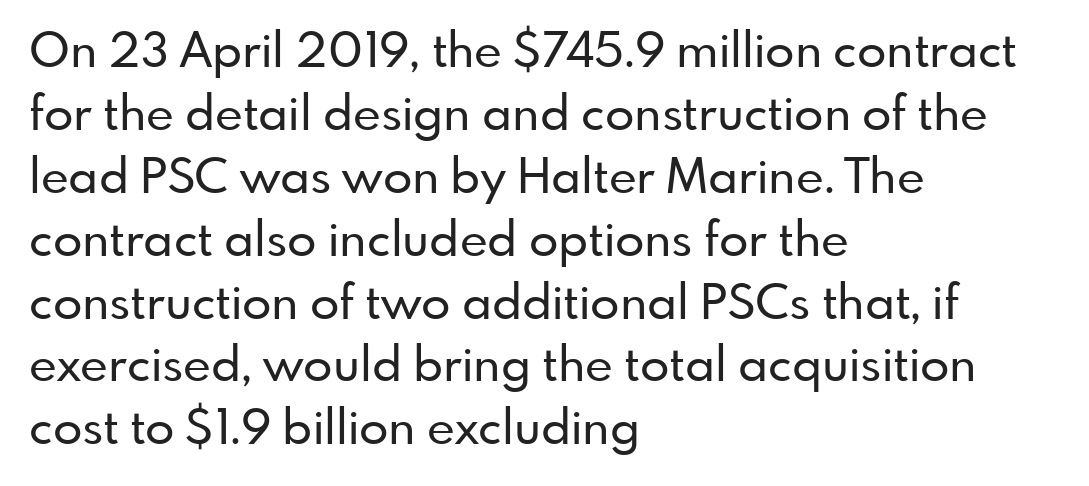
The image shows 48 px sans-serif type, upright; set left-aligned, normal line spacing (1.31x), normal letter spacing, not underlined; low stroke contrast and a small x-height.
